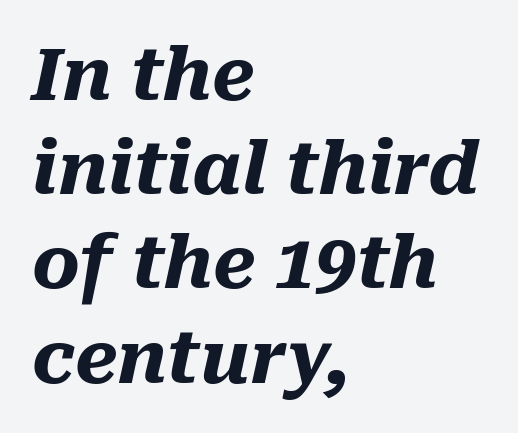
The image shows 73 px heavy type, italic (leaning right); set left-aligned, normal line spacing (1.29x), normal letter spacing, not underlined; medium stroke contrast and a medium x-height.
